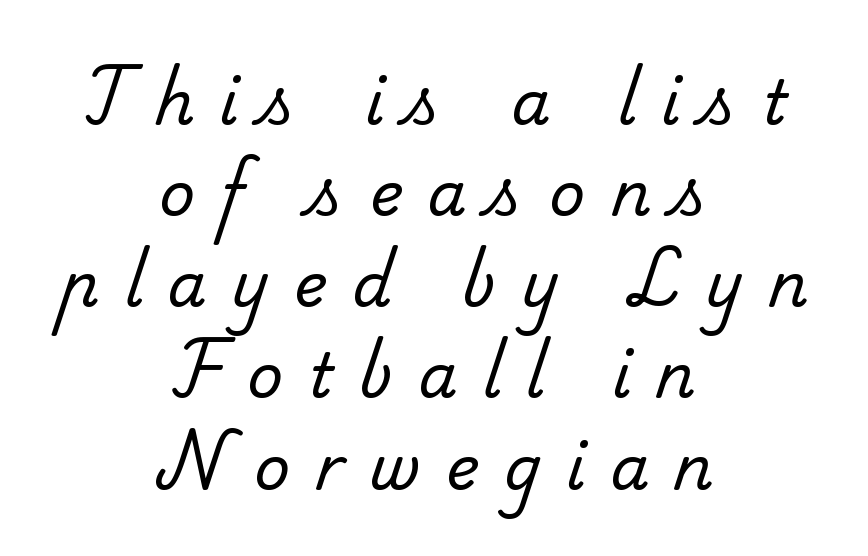
Q: Is the text bold? A: No.
Q: Is the typeface a serif or a sans-serif typeface? A: Serif.
Q: Is the text underlined? A: No.
Q: How is the paragraph aligned? A: Centered.
Q: Is the spacing between letters normal or unusually wide? A: Unusually wide.
Q: Is the spacing between lines tight, normal or loose? A: Normal.
Q: Width (condensed, normal, or wide)? A: Normal.
Q: Stroke contrast? A: Low.
Q: x-height? A: Small.
Q: Monospaced? A: No.
